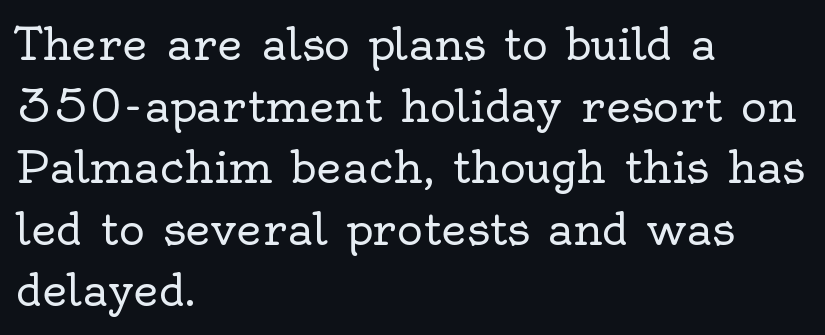
Q: Is the text bold? A: No.
Q: Is the text italic (slanted)? A: No, it is upright.
Q: Is the typeface a serif or a sans-serif typeface? A: Serif.
Q: Is the text underlined? A: No.
Q: How is the paragraph aligned? A: Left-aligned.
Q: Is the spacing between letters normal or unusually wide? A: Normal.
Q: Is the spacing between lines tight, normal or loose? A: Normal.
Q: Width (condensed, normal, or wide)? A: Normal.
Q: x-height? A: Small.
Q: Monospaced? A: No.
